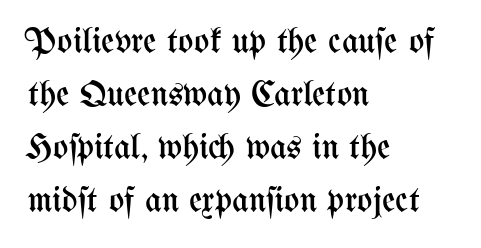
Is the block centered? No — it sits flush against the left margin. A roman cut, with each character standing at attention. The rendering keeps characters at their native spacing. A typesetter would call this proportional, since set widths differ per character. Interline gaps are of average width in this sample.
